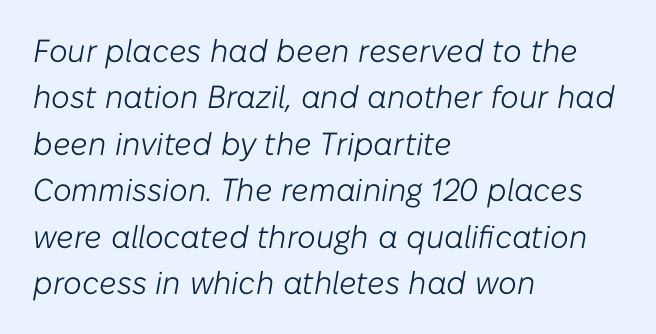
This reads as an unemphasized weight, regular at the heaviest. The typography opts for an oblique posture over an upright one. A typesetter would call this leading conventional body-copy spacing. Caption: multi-line text, flush left, ragged right. The passage shown is typed in a proportional face where columns would drift.
